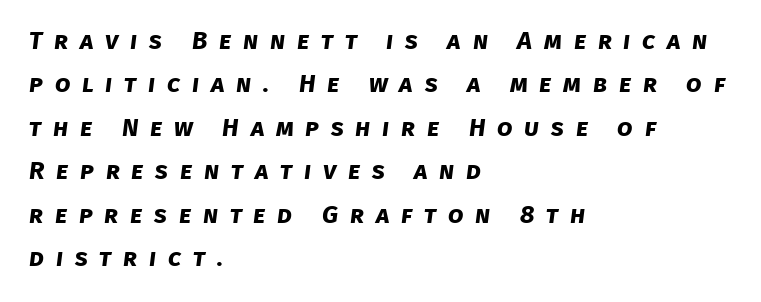
Q: Is the text bold? A: Yes.
Q: Is the text underlined? A: No.
Q: How is the paragraph aligned? A: Left-aligned.
Q: Is the spacing between letters normal or unusually wide? A: Unusually wide.
